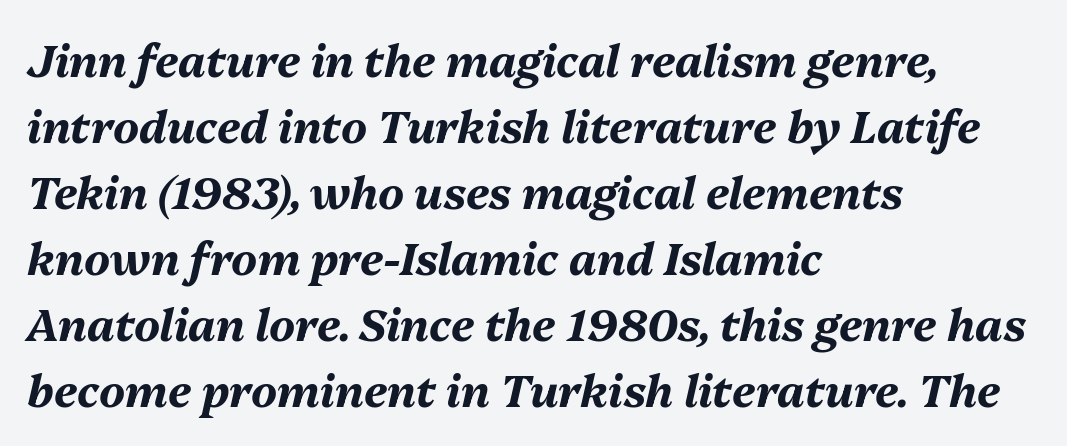
Reading down the block, your eye returns to a fixed left position each line. What weight is shown? A full bold with thick strokes. Do the characters align in a grid? No, the font is proportional. The horizontal fit of the characters is conventional and even. The strip under each line holds only bare page. The passage shown leans; its letterforms are oblique.
